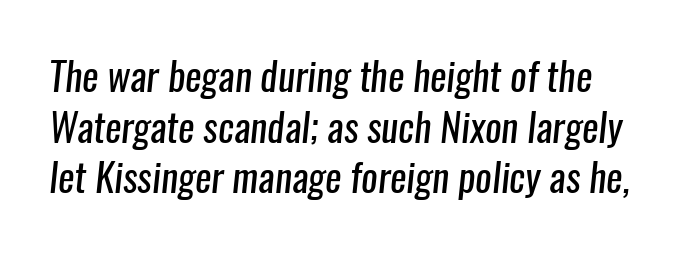
Q: Is the text bold? A: No.
Q: Is the typeface a serif or a sans-serif typeface? A: Sans-serif.
Q: Is the text underlined? A: No.
Q: Is the spacing between letters normal or unusually wide? A: Normal.
Q: Is the spacing between lines tight, normal or loose? A: Normal.
Q: Width (condensed, normal, or wide)? A: Condensed.
Q: Stroke contrast? A: Low.
Q: x-height? A: Medium.
Q: Monospaced? A: No.
